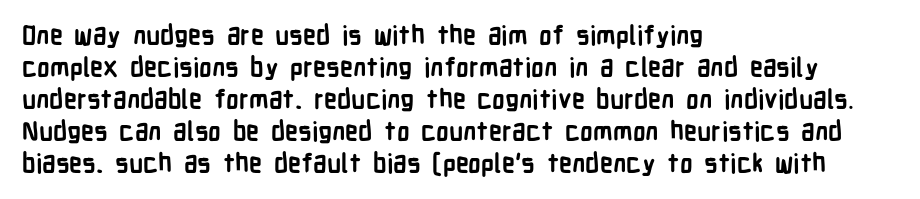
Alignment: flush left. A clean baseline with only descenders dipping below it. Vertical strokes here are truly vertical. Every letter is thick-stroked: bold, no question. A typesetter would call this zero additional tracking.
